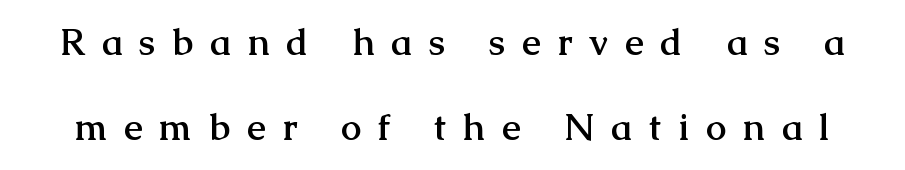
{"serif": "yes", "italic": "no", "bold": "yes", "weight": "semibold", "width": "normal", "stroke_contrast": "medium", "x_height": "medium", "monospaced": "no", "underline": "no", "line_spacing": "loose", "line_spacing_ratio": 2.31, "letter_spacing": "wide", "letter_spacing_em": 0.46, "glyph_px": 37}
